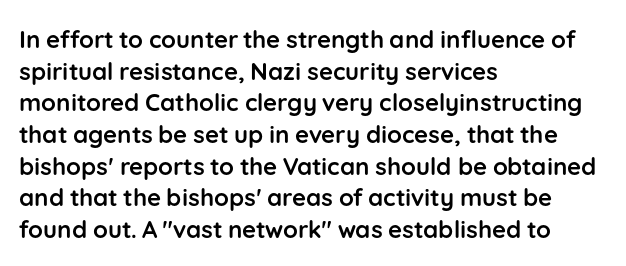
Q: Is the text bold? A: Yes.
Q: Is the text italic (slanted)? A: No, it is upright.
Q: Is the text underlined? A: No.
Q: How is the paragraph aligned? A: Left-aligned.
Q: Is the spacing between letters normal or unusually wide? A: Normal.
Q: Is the spacing between lines tight, normal or loose? A: Normal.
